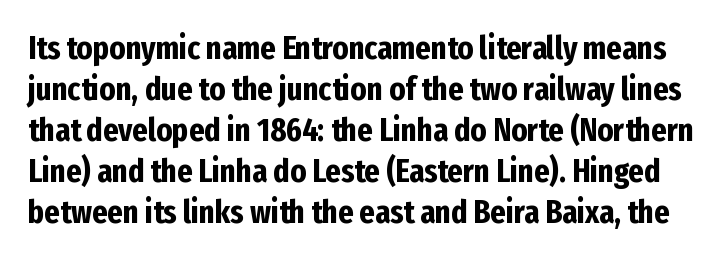
Q: Is the text bold? A: Yes.
Q: Is the text italic (slanted)? A: No, it is upright.
Q: Is the typeface a serif or a sans-serif typeface? A: Sans-serif.
Q: Is the text underlined? A: No.
Q: Is the spacing between letters normal or unusually wide? A: Normal.
Q: Width (condensed, normal, or wide)? A: Condensed.
Q: Stroke contrast? A: Low.
Q: x-height? A: Medium.
Q: Monospaced? A: No.
